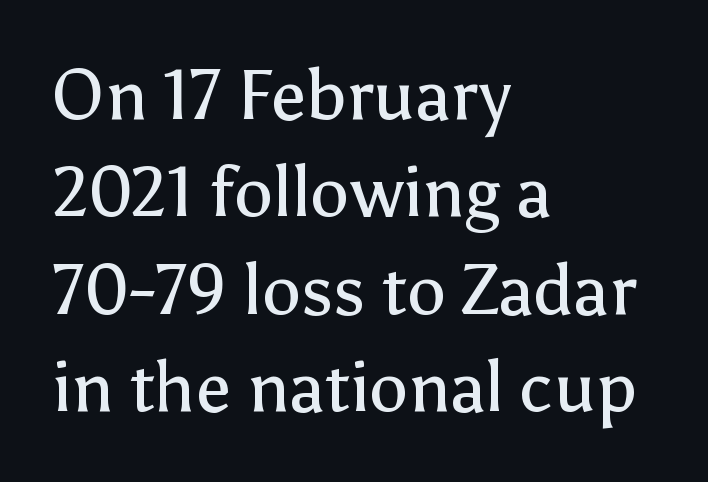
The block of text has a typical density, with ordinary space between rows. The rendering uses natural spacing where letterforms have individual widths. The setting favours the left margin, as ordinary paragraphs usually do. No feet cap the strokes, marking this as sans-serif type. Think standard paragraph weight, or any step lighter than that.
